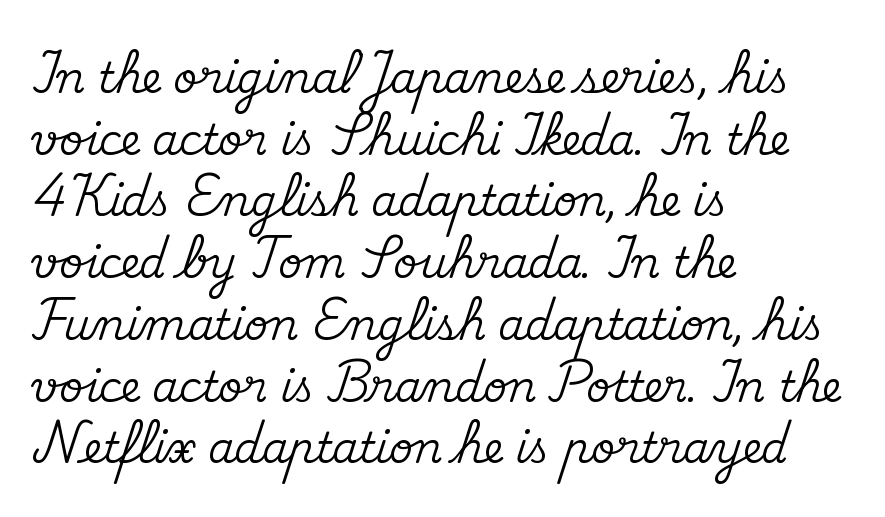
Just letters on the line, the space beneath them empty. The rendering keeps characters at their native spacing. The lines sit at an ordinary, default distance from one another. The typesetter chose a ragged-right arrangement here. The letters advance in unequal steps, a hallmark of proportional type.
